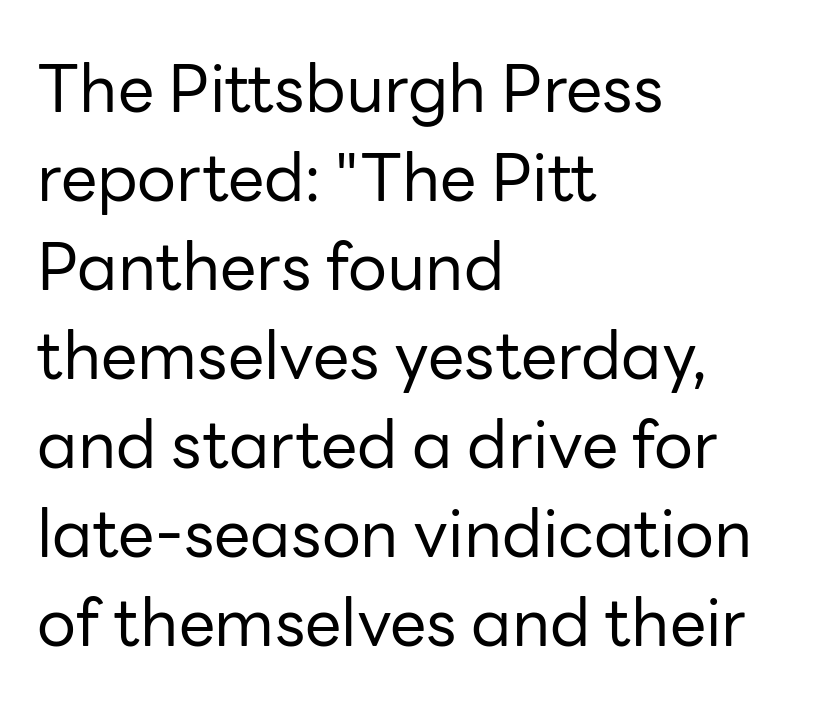
{"serif": "no", "italic": "no", "bold": "no", "weight": "regular", "width": "normal", "stroke_contrast": "low", "x_height": "medium", "monospaced": "no", "underline": "no", "align": "left", "line_spacing": "normal", "line_spacing_ratio": 1.37, "letter_spacing": "normal", "letter_spacing_em": 0.0, "glyph_px": 65}
